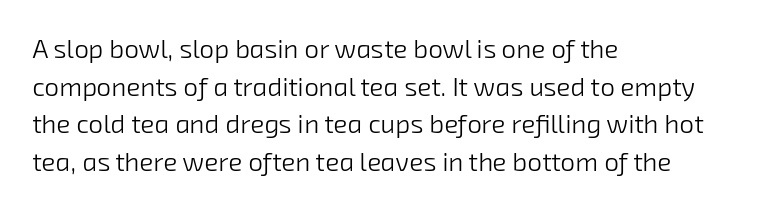
The zone under the glyphs is completely vacant. Short note: letters normally spaced. Vertically, the passage feels balanced, rows spaced as you'd expect. Think standard paragraph weight, or any step lighter than that.
